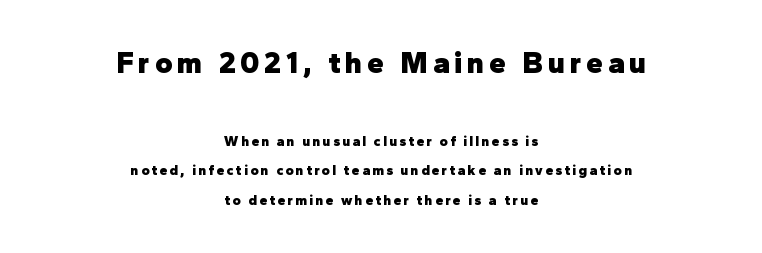
Unlike italic type, these characters show no tilt at all. The characters look thick and weighty, a clear bold. In CSS terms this would be text-align: center. Size hierarchy here favors the leading block over the trailing one.
